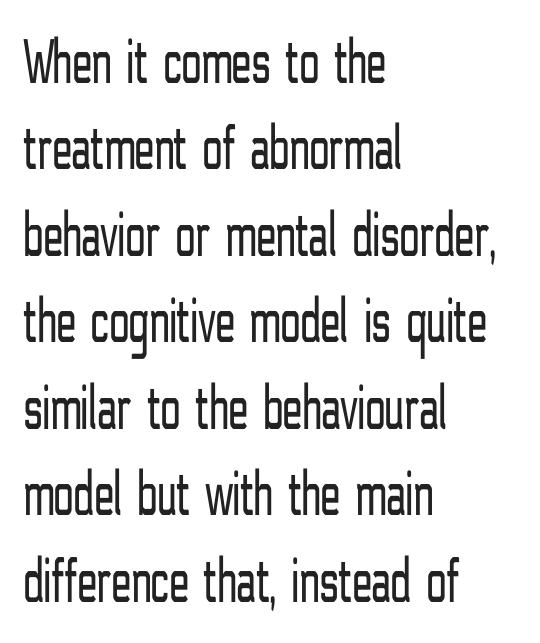
The image shows 65 px light, condensed sans-serif type, upright; set left-aligned, normal line spacing (1.33x), normal letter spacing, not underlined; low stroke contrast and a medium x-height.
